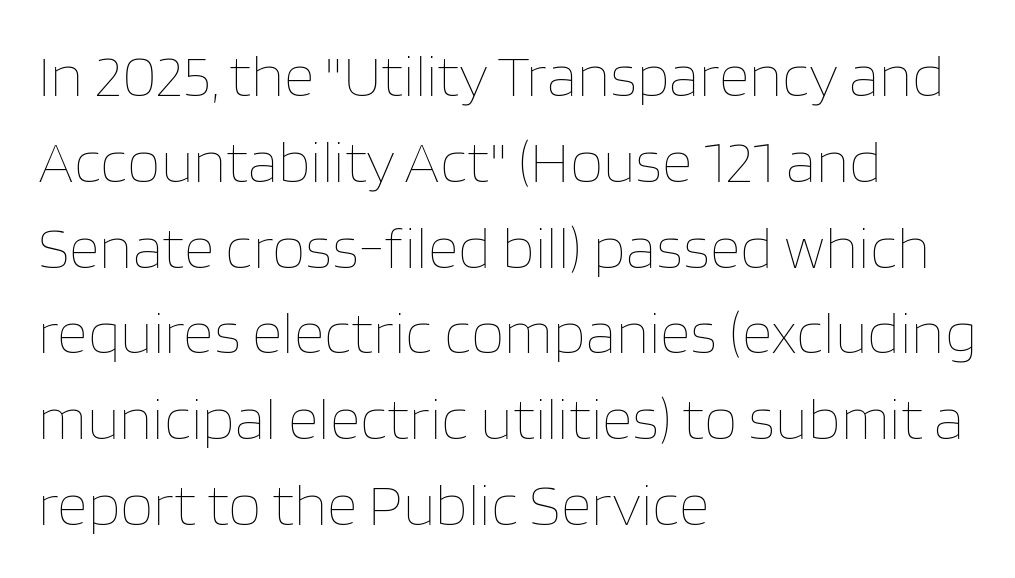
The image shows 60 px thin type, upright; set left-aligned, normal line spacing (1.43x), normal letter spacing, not underlined; low stroke contrast and a large x-height.
